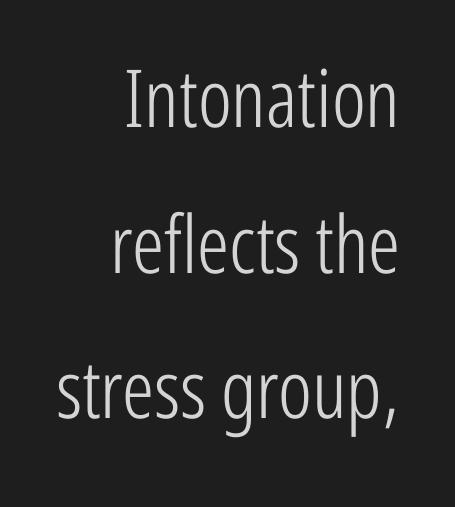
{"serif": "no", "italic": "no", "bold": "no", "weight": "light", "width": "condensed", "stroke_contrast": "low", "x_height": "medium", "monospaced": "no", "underline": "no", "align": "right", "line_spacing_ratio": 1.82, "letter_spacing": "normal", "letter_spacing_em": 0.0, "glyph_px": 80}
